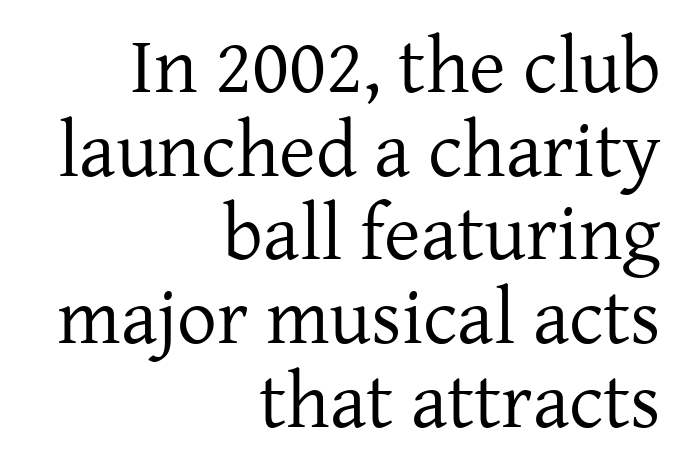
Does the type have serifs? Yes, each stem ends in a small foot. Is this a fixed-width face? No — the glyphs have proportional, varying widths. Standard letterfit; no display-style spreading of the glyphs. Has an underline been added? It has not. Horizontally, the lines are justified to the trailing edge only. You could barely slide anything between these rows.
